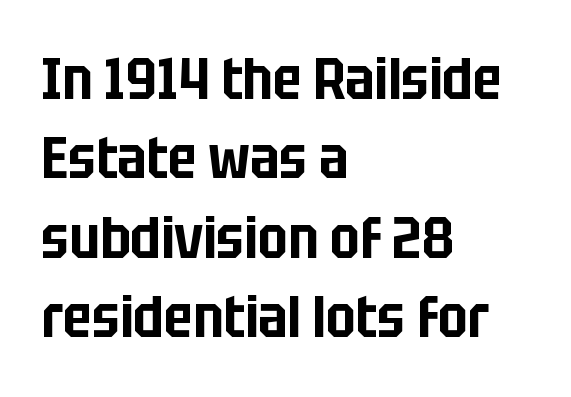
Q: Is the text italic (slanted)? A: No, it is upright.
Q: Is the typeface a serif or a sans-serif typeface? A: Sans-serif.
Q: Is the text underlined? A: No.
Q: How is the paragraph aligned? A: Left-aligned.
Q: Is the spacing between letters normal or unusually wide? A: Normal.
Q: Is the spacing between lines tight, normal or loose? A: Normal.
Q: Width (condensed, normal, or wide)? A: Condensed.
Q: Stroke contrast? A: Low.
Q: x-height? A: Large.
Q: Monospaced? A: No.
